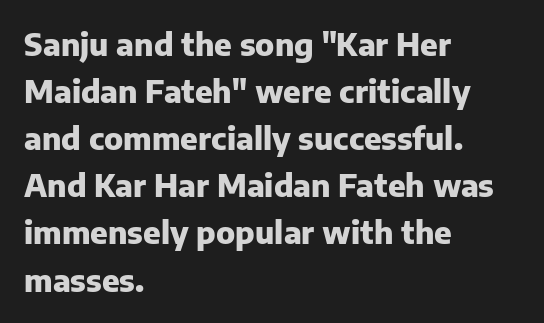
Q: Is the text bold? A: Yes.
Q: Is the text italic (slanted)? A: No, it is upright.
Q: Is the typeface a serif or a sans-serif typeface? A: Sans-serif.
Q: Is the text underlined? A: No.
Q: How is the paragraph aligned? A: Left-aligned.
Q: Is the spacing between letters normal or unusually wide? A: Normal.
Q: Is the spacing between lines tight, normal or loose? A: Normal.
Q: Width (condensed, normal, or wide)? A: Normal.
Q: Stroke contrast? A: Low.
Q: x-height? A: Medium.
Q: Monospaced? A: No.
